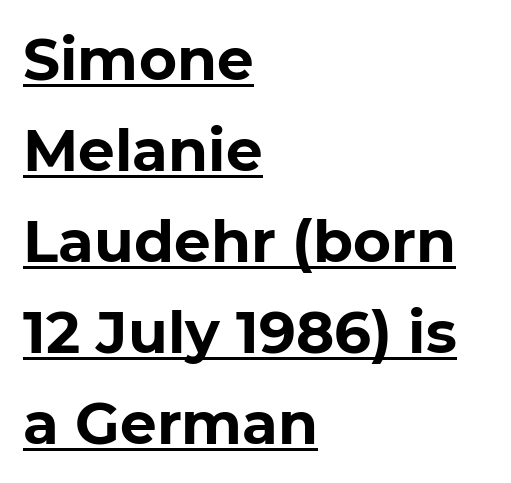
{"serif": "no", "italic": "no", "bold": "yes", "weight": "bold", "width": "normal", "stroke_contrast": "low", "x_height": "medium", "monospaced": "no", "underline": "yes", "align": "left", "line_spacing": "normal", "line_spacing_ratio": 1.57, "letter_spacing": "normal", "letter_spacing_em": 0.0, "glyph_px": 58}
